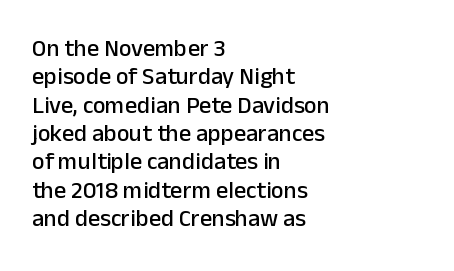
{"italic": "no", "underline": "no", "align": "left", "line_spacing_ratio": 1.18, "letter_spacing": "normal", "letter_spacing_em": 0.0, "glyph_px": 24}
